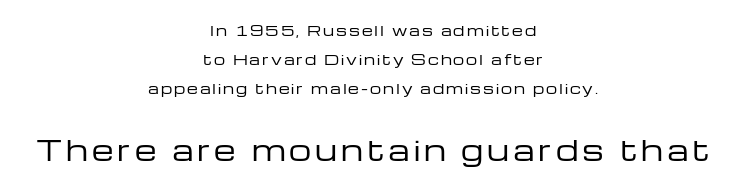
{"serif": "no", "italic": "no", "bold": "no", "weight": "regular", "width": "wide", "stroke_contrast": "low", "x_height": "medium", "monospaced": "no", "underline": "no", "align": "center", "line_spacing": "loose", "line_spacing_ratio": 2.07, "larger_block": "second", "size_ratio": 2.0, "glyph_px": 28}
